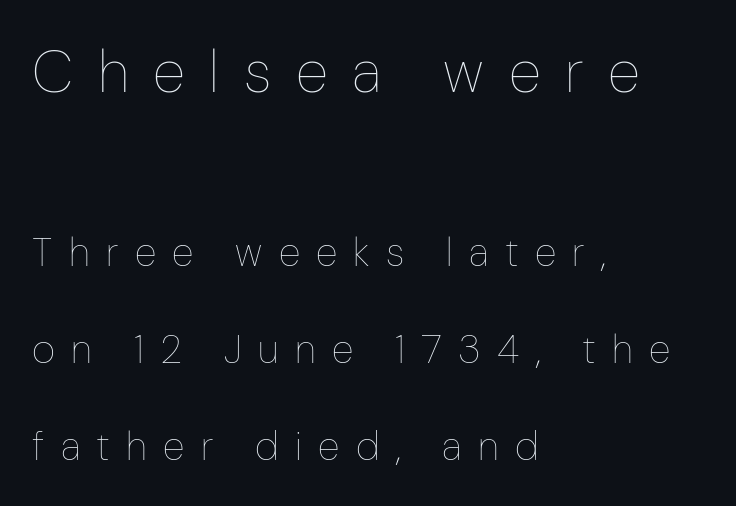
{"italic": "no", "bold": "no", "weight": "thin", "width": "condensed", "stroke_contrast": "low", "x_height": "medium", "monospaced": "no", "underline": "no", "align": "left", "line_spacing": "loose", "line_spacing_ratio": 2.43, "letter_spacing": "wide", "letter_spacing_em": 0.41, "larger_block": "first", "size_ratio": 1.5, "glyph_px": 60}
